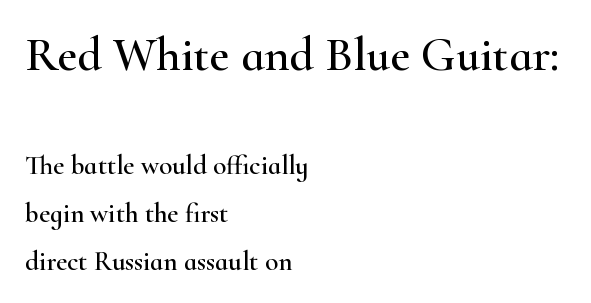
{"serif": "yes", "italic": "no", "width": "wide", "stroke_contrast": "high", "x_height": "small", "monospaced": "no", "underline": "no", "align": "left", "line_spacing_ratio": 1.78, "letter_spacing": "normal", "letter_spacing_em": 0.0, "larger_block": "first", "size_ratio": 1.78, "glyph_px": 48}
